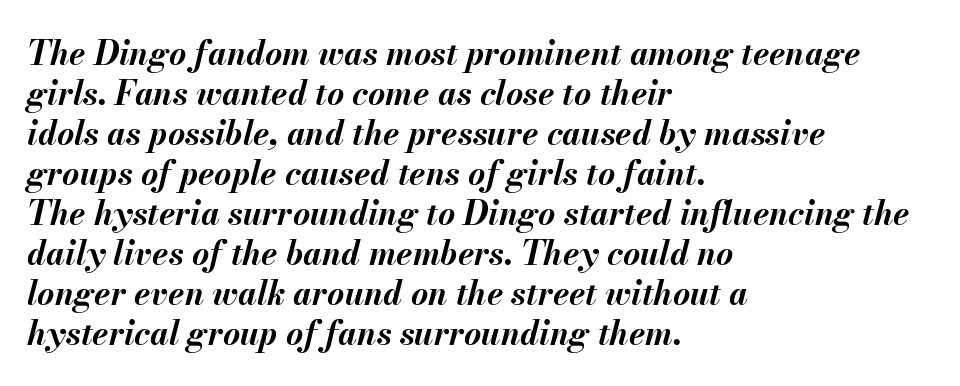
The image shows 33 px bold type, italic (leaning right); set left-aligned, line spacing 1.21x, normal letter spacing, not underlined; medium stroke contrast and a small x-height.
